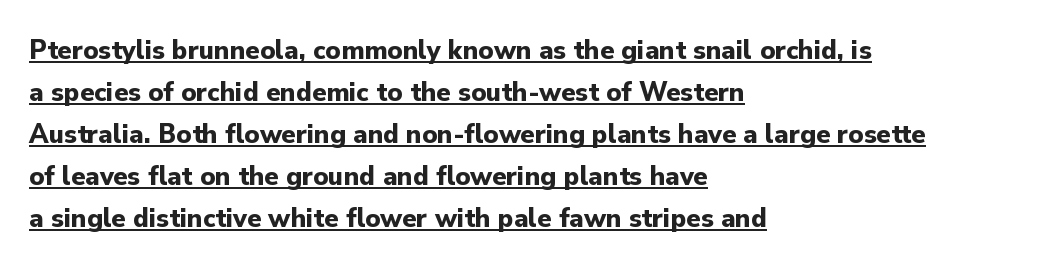
The image shows 29 px bold sans-serif type, upright; set left-aligned, normal line spacing (1.45x), normal letter spacing, underlined; low stroke contrast and a small x-height.
